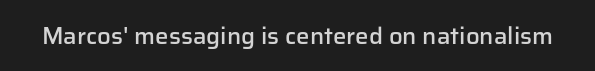
The image shows 24 px text type, upright; set normal letter spacing, not underlined.
